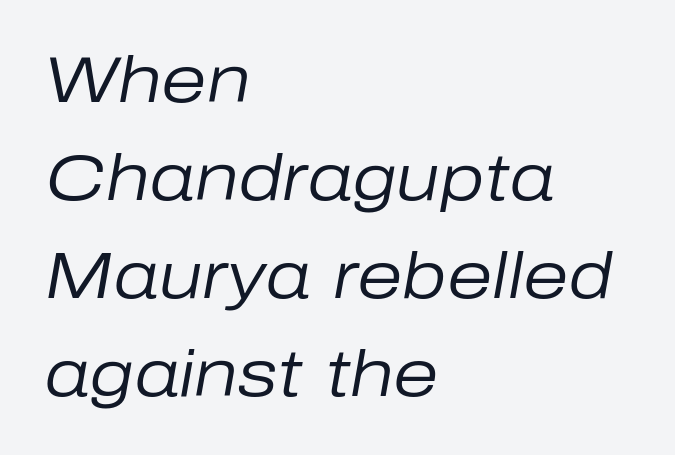
Q: Is the text bold? A: No.
Q: Is the text italic (slanted)? A: Yes, it leans right by about 10 degrees.
Q: Is the text underlined? A: No.
Q: How is the paragraph aligned? A: Left-aligned.
Q: Is the spacing between letters normal or unusually wide? A: Normal.
Q: Is the spacing between lines tight, normal or loose? A: Normal.
Q: Width (condensed, normal, or wide)? A: Normal.
Q: Stroke contrast? A: Low.
Q: x-height? A: Medium.
Q: Monospaced? A: No.
